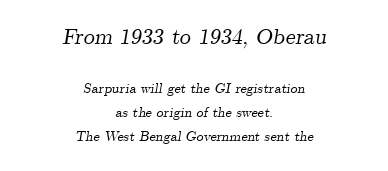
The image shows 22 px text type, italic (leaning right); set centered, line spacing 1.73x, normal letter spacing, not underlined; the first (top) block is 1.57x larger.
